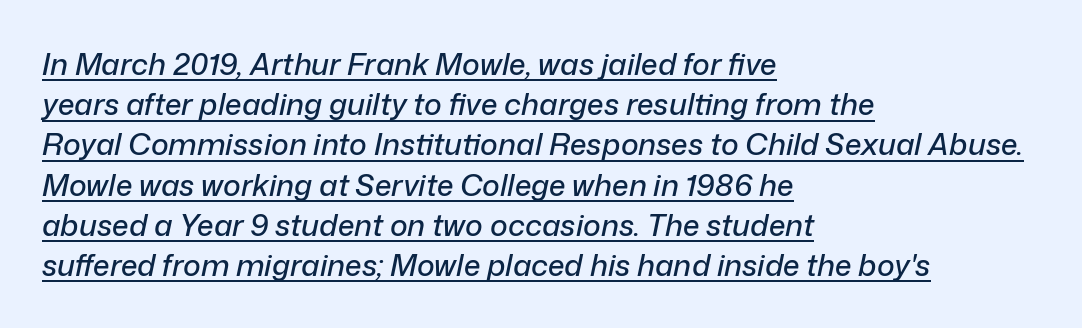
{"italic": "yes", "lean": "right", "slant_degrees": 12, "width": "normal", "stroke_contrast": "low", "x_height": "medium", "monospaced": "no", "underline": "yes", "align": "left", "line_spacing": "normal", "line_spacing_ratio": 1.34, "letter_spacing": "normal", "letter_spacing_em": 0.0, "glyph_px": 30}
